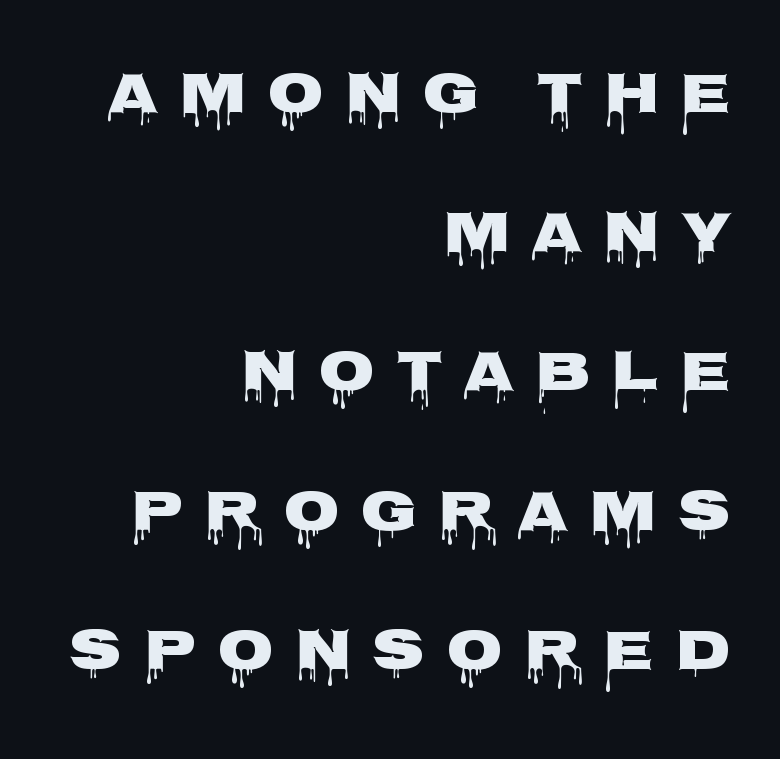
Honestly, the rows look like they've been pulled way apart. Line ends are locked; line starts wander. Proportional: the letters do not fall into vertical columns. The typeface chosen for these lines omits serifs. Students, note that the glyphs here are deliberately spaced far apart. Heavy, bold letterforms.
